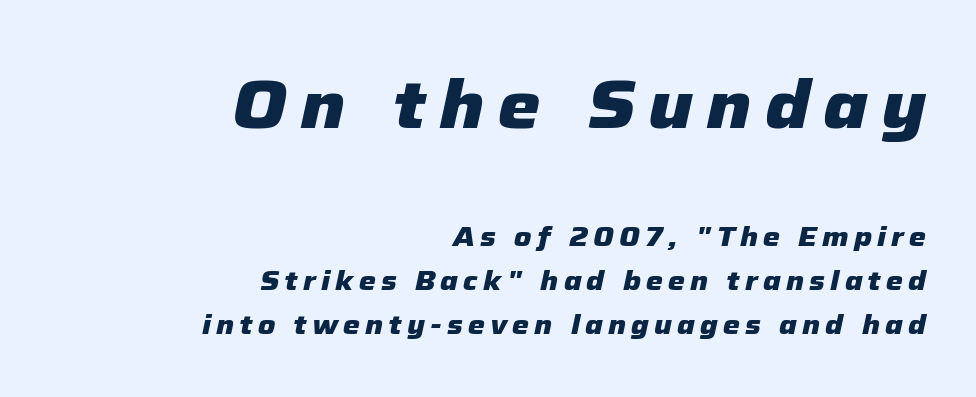
Nobody drew a line under any word here. The face used here is proportionally spaced, like ordinary book or web type. Of the two passages, the one on top uses the larger point size. Short and long lines alike share a common ending point at right. Bold? Absolutely — the strokes are thick and heavy.
